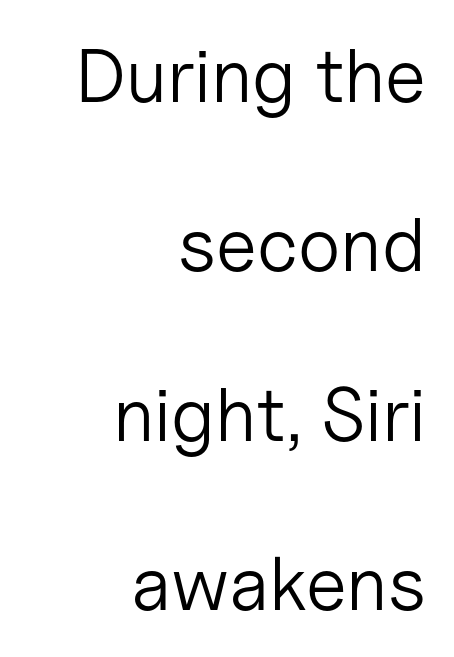
{"serif": "no", "italic": "no", "bold": "no", "weight": "light", "width": "normal", "stroke_contrast": "low", "x_height": "medium", "monospaced": "no", "underline": "no", "align": "right", "line_spacing": "loose", "line_spacing_ratio": 2.23, "letter_spacing": "normal", "letter_spacing_em": 0.0, "glyph_px": 76}
